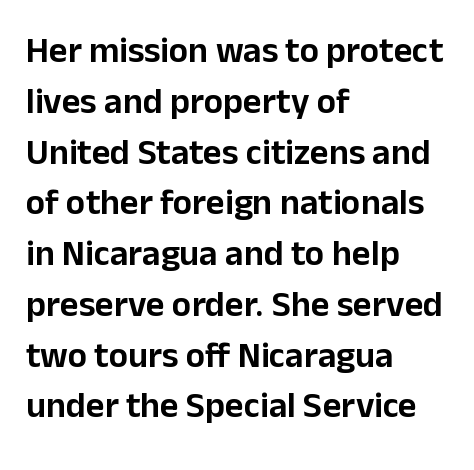
{"serif": "no", "italic": "no", "width": "normal", "stroke_contrast": "low", "x_height": "medium", "monospaced": "no", "underline": "no", "align": "left", "line_spacing": "normal", "line_spacing_ratio": 1.41, "letter_spacing": "normal", "letter_spacing_em": 0.0, "glyph_px": 36}
